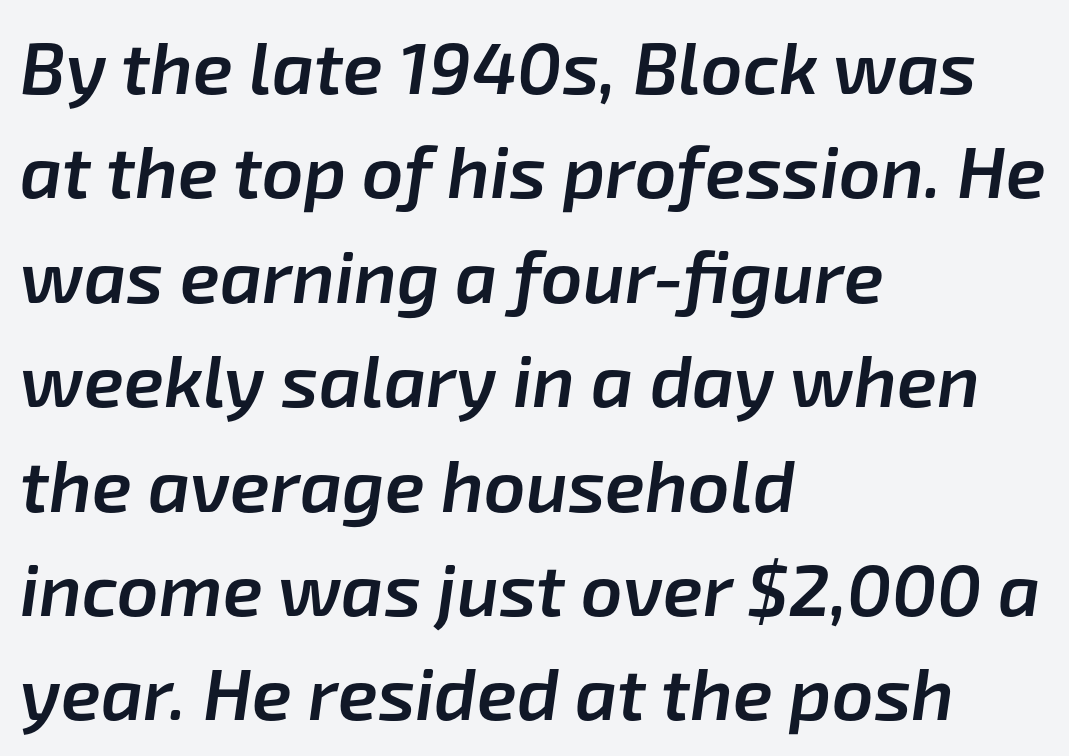
Q: Is the text bold? A: Semi-bold.
Q: Is the text italic (slanted)? A: Yes, it leans right by about 8 degrees.
Q: Is the text underlined? A: No.
Q: How is the paragraph aligned? A: Left-aligned.
Q: Is the spacing between letters normal or unusually wide? A: Normal.
Q: Is the spacing between lines tight, normal or loose? A: Normal.
Q: Width (condensed, normal, or wide)? A: Normal.
Q: Stroke contrast? A: Low.
Q: x-height? A: Medium.
Q: Monospaced? A: No.
